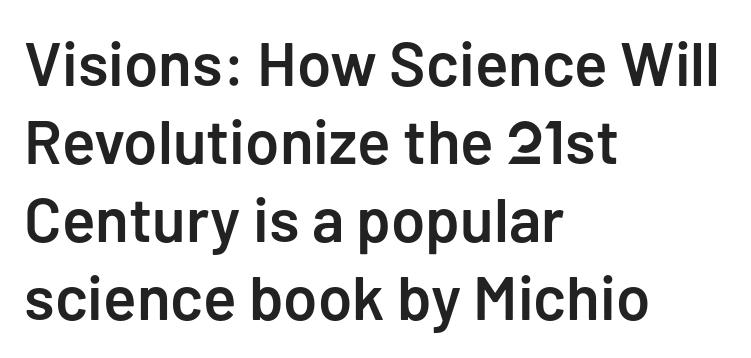
This is sans-serif lettering, the kind often seen on screens and signage. Notice how descenders clear the ascenders below comfortably — that's standard leading. The letters advance in unequal steps, a hallmark of proportional type. Typesetter's note: demi weight, one step under bold.
